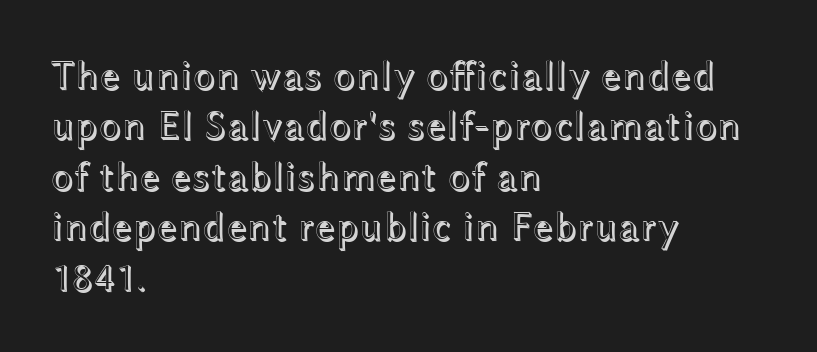
The image shows 41 px wide type, upright; set left-aligned, line spacing 1.23x, normal letter spacing, not underlined; a medium x-height.
